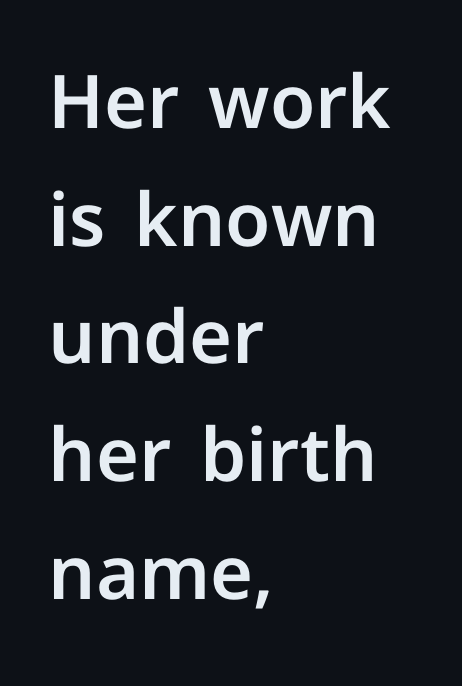
{"serif": "no", "italic": "no", "width": "normal", "stroke_contrast": "low", "x_height": "medium", "monospaced": "no", "underline": "no", "align": "left", "line_spacing": "normal", "line_spacing_ratio": 1.59, "letter_spacing": "normal", "letter_spacing_em": 0.0, "glyph_px": 74}
